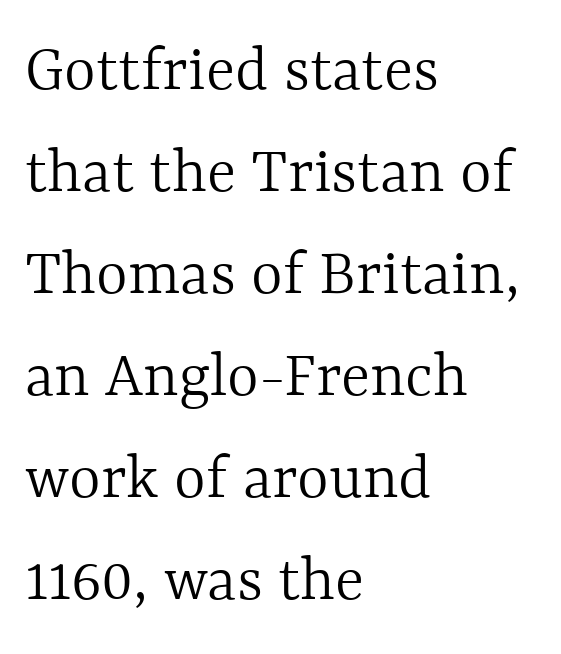
{"italic": "no", "bold": "no", "weight": "light", "width": "normal", "x_height": "medium", "monospaced": "no", "underline": "no", "align": "left", "line_spacing": "normal", "line_spacing_ratio": 1.5, "letter_spacing": "normal", "letter_spacing_em": 0.0, "glyph_px": 68}
